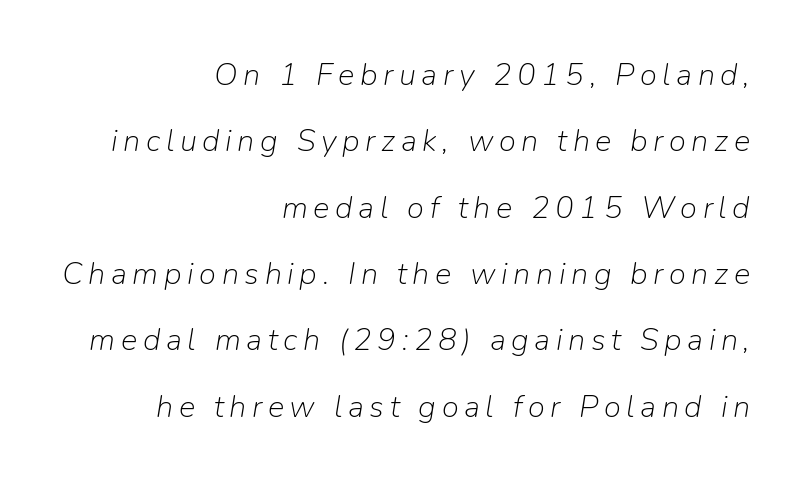
Stroke thickness stays within the range of a standard reading face or lighter. Leading: increased. The setting favours the right margin, as signatures and pull-quotes sometimes do. Words float on clear page, feet unadorned.
